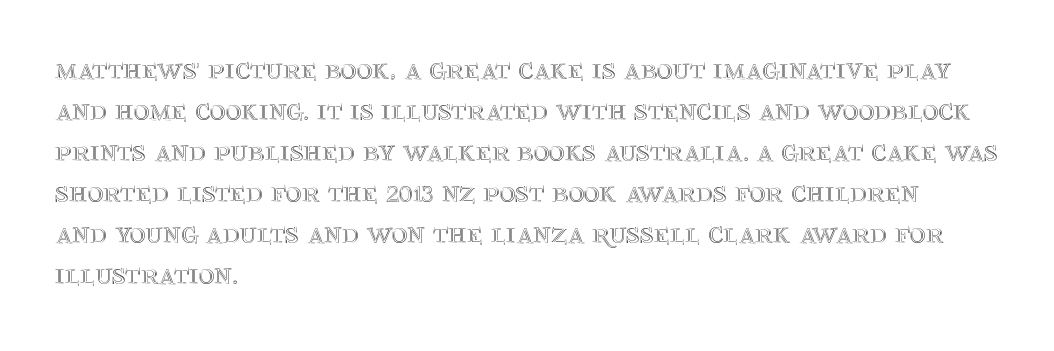
{"italic": "no", "width": "normal", "x_height": "large", "monospaced": "no", "underline": "no", "align": "left", "line_spacing": "normal", "line_spacing_ratio": 1.37, "letter_spacing": "normal", "letter_spacing_em": 0.0, "glyph_px": 30}
